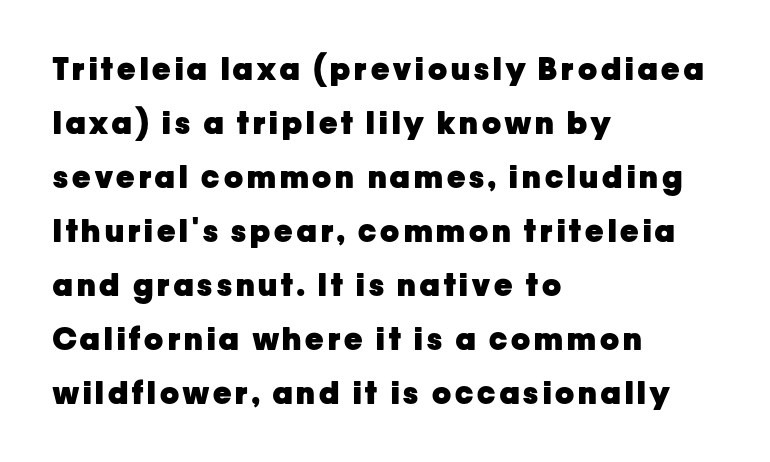
{"serif": "no", "italic": "no", "bold": "yes", "weight": "heavy", "width": "normal", "stroke_contrast": "low", "x_height": "medium", "monospaced": "no", "underline": "no", "align": "left", "line_spacing_ratio": 1.74, "glyph_px": 31}
